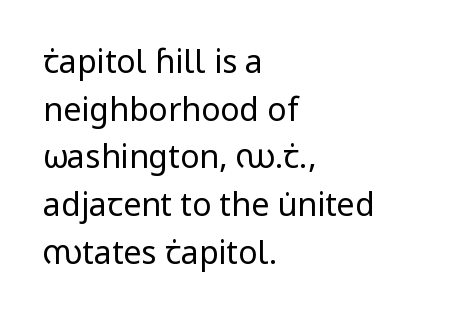
The image shows 32 px regular-weight sans-serif type, upright; set left-aligned, normal line spacing (1.49x), normal letter spacing, not underlined; low stroke contrast and a medium x-height.
